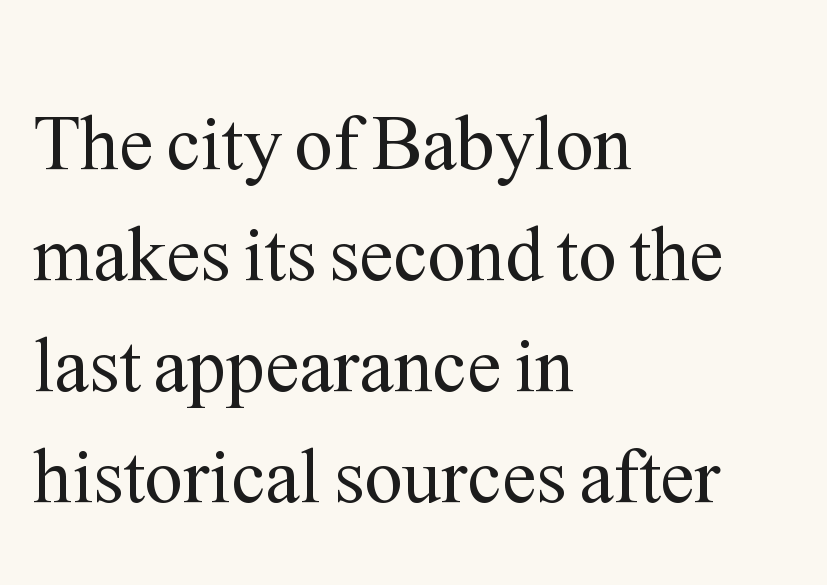
Has an underline been added? It has not. The letters sit at their default tracking, neither squeezed nor spread. Nope, not italic — everything's standing straight. Here the designer chose a conventional face with non-uniform glyph widths.
